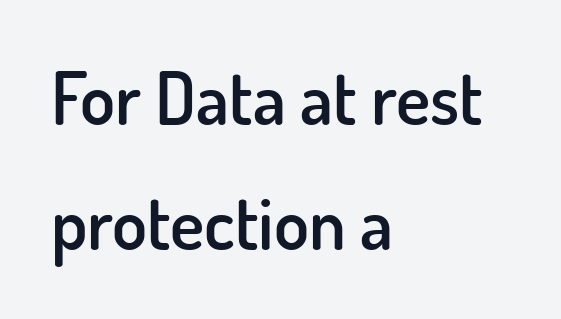
The image shows 72 px semibold sans-serif type, upright; set left-aligned, line spacing 1.73x, normal letter spacing, not underlined; low stroke contrast and a small x-height.
